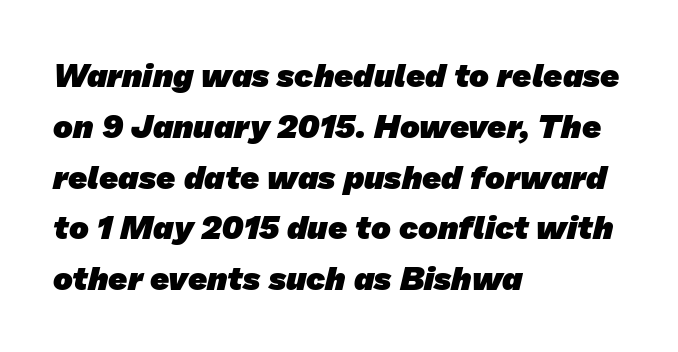
Q: Is the text bold? A: Yes.
Q: Is the typeface a serif or a sans-serif typeface? A: Sans-serif.
Q: Is the text underlined? A: No.
Q: How is the paragraph aligned? A: Left-aligned.
Q: Is the spacing between letters normal or unusually wide? A: Normal.
Q: Is the spacing between lines tight, normal or loose? A: Normal.
Q: Width (condensed, normal, or wide)? A: Normal.
Q: Stroke contrast? A: Low.
Q: x-height? A: Medium.
Q: Monospaced? A: No.
